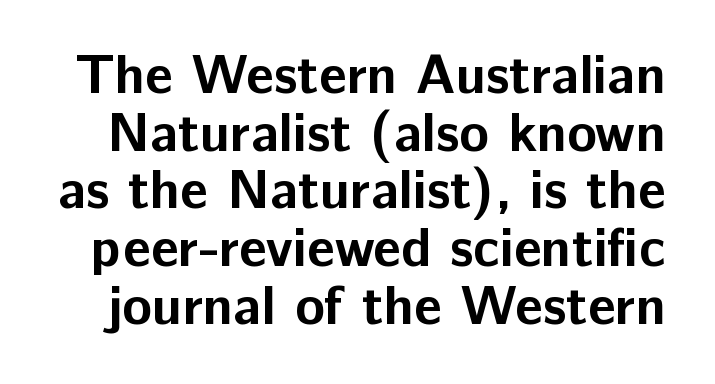
{"serif": "no", "italic": "no", "bold": "yes", "weight": "bold", "width": "normal", "stroke_contrast": "low", "x_height": "medium", "monospaced": "no", "underline": "no", "line_spacing": "tight", "line_spacing_ratio": 1.05, "letter_spacing": "normal", "letter_spacing_em": 0.0, "glyph_px": 55}
